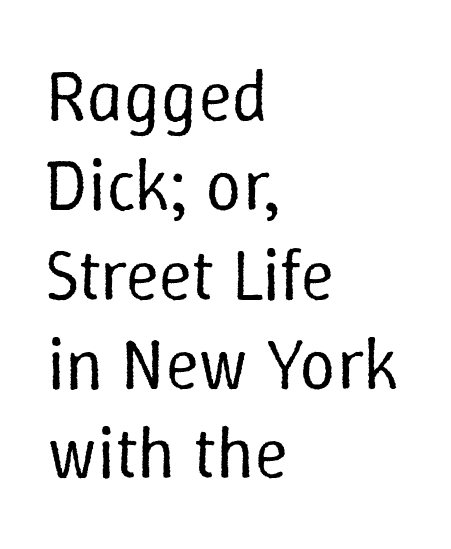
{"italic": "no", "bold": "no", "weight": "regular", "width": "normal", "stroke_contrast": "low", "x_height": "medium", "monospaced": "no", "underline": "no", "align": "left", "line_spacing_ratio": 1.24, "letter_spacing": "normal", "letter_spacing_em": 0.0, "glyph_px": 72}
